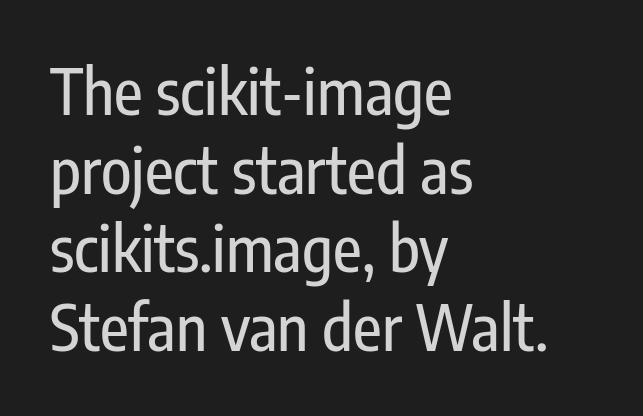
Typeset ragged right — the left edge is the straight one. Serif or sans? Sans — the stroke terminals are bare. The passage shown is typed in a proportional face where columns would drift. Designer's note — italics off, roman on. Vertical spacing — default. The space beneath each line is pristine and unruled.
